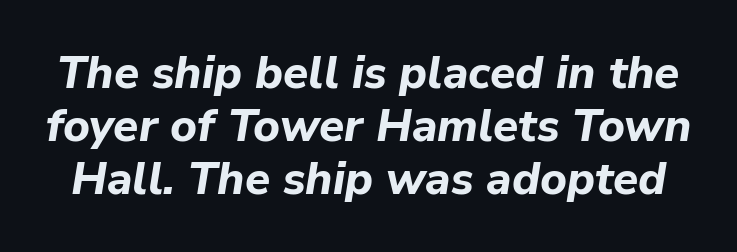
Plain, unruled lines of type. Designer's note — italics engaged. You could call the tracking neutral — neither tight nor loose. As a designer I'd log this as weight 700, bold. Think of a printed novel: that variable character pitch is what you see here. How would I describe the line gaps? Narrow and economical.
